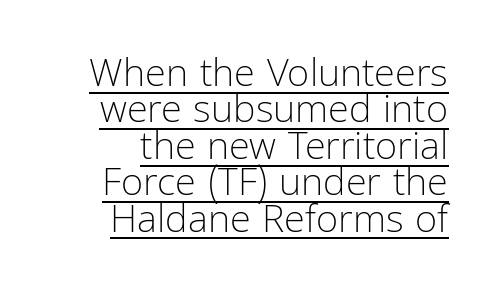
{"serif": "no", "italic": "no", "bold": "no", "weight": "light", "width": "condensed", "stroke_contrast": "low", "x_height": "medium", "monospaced": "no", "underline": "yes", "align": "right", "line_spacing": "tight", "line_spacing_ratio": 0.96, "letter_spacing": "normal", "letter_spacing_em": 0.0, "glyph_px": 38}
